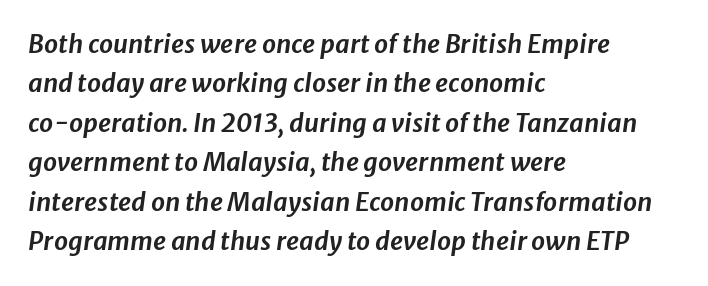
Q: Is the text italic (slanted)? A: Yes, it leans right by about 8 degrees.
Q: Is the text underlined? A: No.
Q: How is the paragraph aligned? A: Left-aligned.
Q: Is the spacing between letters normal or unusually wide? A: Normal.
Q: Is the spacing between lines tight, normal or loose? A: Normal.
